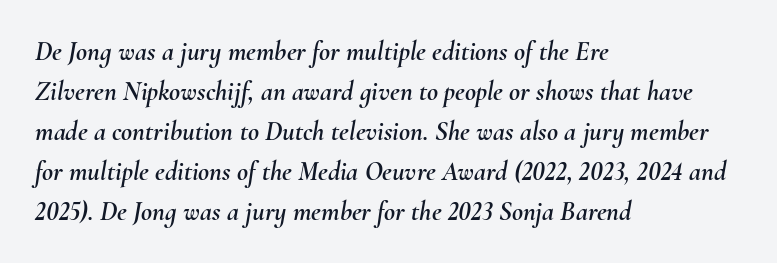
The image shows 27 px text type, italic (leaning right); set left-aligned, normal line spacing (1.48x), normal letter spacing, not underlined.
